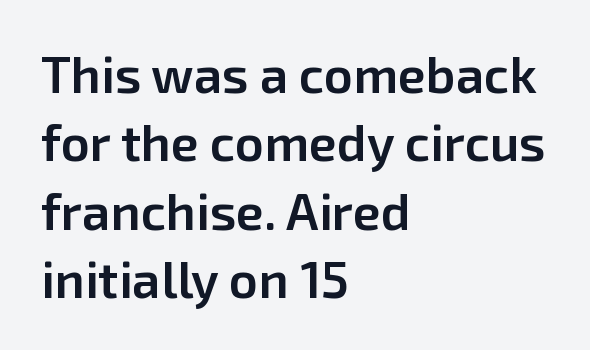
The image shows 51 px semibold sans-serif type, upright; set left-aligned, normal line spacing (1.34x), normal letter spacing, not underlined; low stroke contrast and a medium x-height.
